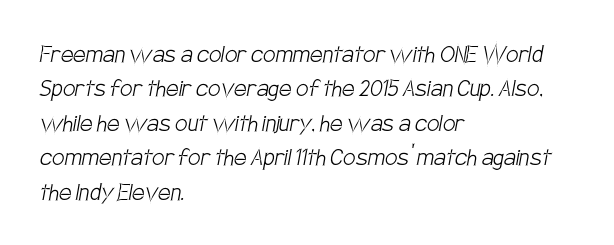
Q: Is the text bold? A: No.
Q: Is the typeface a serif or a sans-serif typeface? A: Sans-serif.
Q: Is the text underlined? A: No.
Q: How is the paragraph aligned? A: Left-aligned.
Q: Is the spacing between letters normal or unusually wide? A: Normal.
Q: Width (condensed, normal, or wide)? A: Condensed.
Q: Stroke contrast? A: Low.
Q: x-height? A: Large.
Q: Monospaced? A: No.
